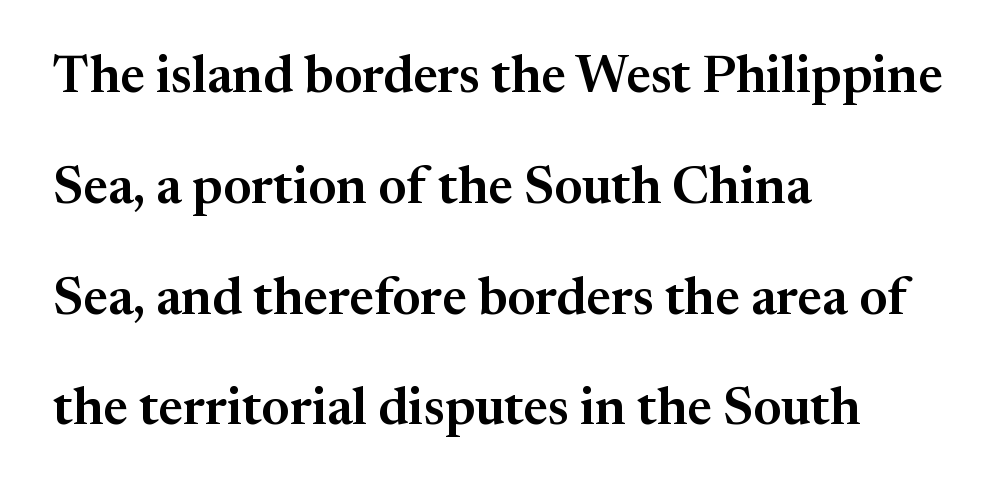
Q: Is the text italic (slanted)? A: No, it is upright.
Q: Is the typeface a serif or a sans-serif typeface? A: Serif.
Q: Is the text underlined? A: No.
Q: How is the paragraph aligned? A: Left-aligned.
Q: Is the spacing between letters normal or unusually wide? A: Normal.
Q: Is the spacing between lines tight, normal or loose? A: Loose.
Q: Width (condensed, normal, or wide)? A: Normal.
Q: Stroke contrast? A: Medium.
Q: x-height? A: Medium.
Q: Monospaced? A: No.
